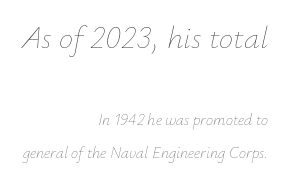
The image shows 32 px thin type, italic (leaning right); set right-aligned, loose line spacing (2.08x), normal letter spacing, not underlined; the first (top) block is 2.0x larger; low stroke contrast and a small x-height.
